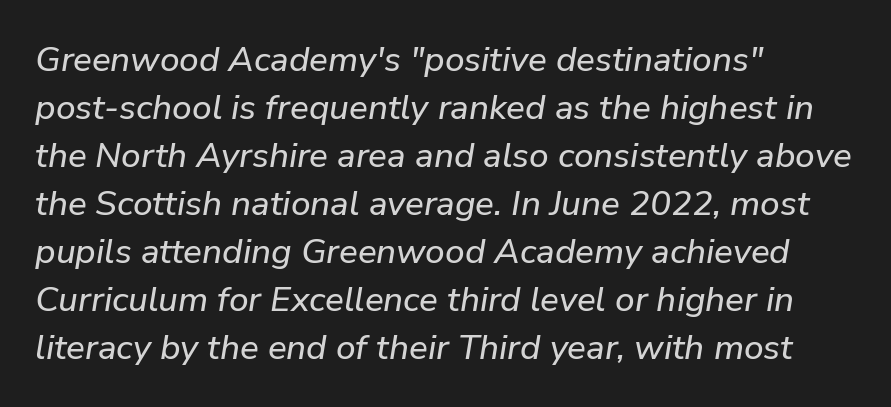
Q: Is the text italic (slanted)? A: Yes, it leans right by about 9 degrees.
Q: Is the text underlined? A: No.
Q: How is the paragraph aligned? A: Left-aligned.
Q: Is the spacing between letters normal or unusually wide? A: Normal.
Q: Is the spacing between lines tight, normal or loose? A: Normal.
Q: Width (condensed, normal, or wide)? A: Normal.
Q: Stroke contrast? A: Low.
Q: x-height? A: Medium.
Q: Monospaced? A: No.
